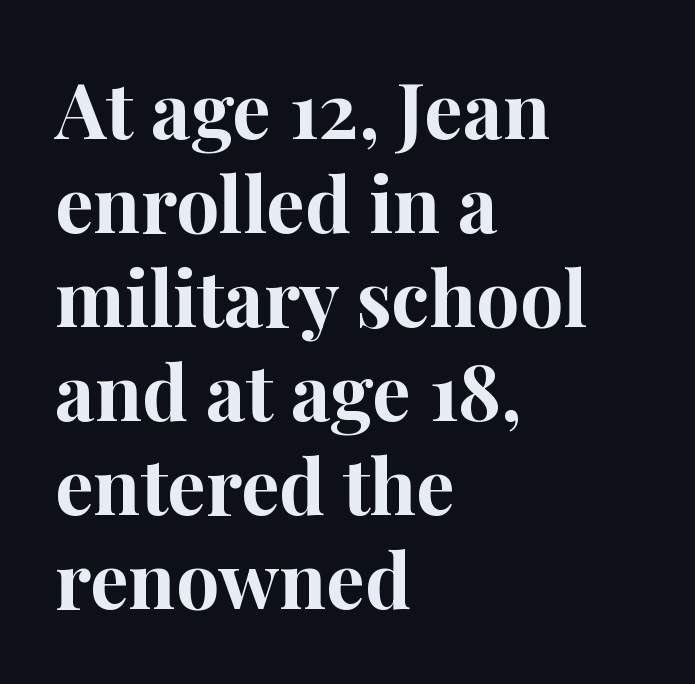
Q: Is the text bold? A: Yes.
Q: Is the text italic (slanted)? A: No, it is upright.
Q: Is the typeface a serif or a sans-serif typeface? A: Serif.
Q: Is the text underlined? A: No.
Q: How is the paragraph aligned? A: Left-aligned.
Q: Is the spacing between letters normal or unusually wide? A: Normal.
Q: Width (condensed, normal, or wide)? A: Normal.
Q: Stroke contrast? A: High.
Q: x-height? A: Medium.
Q: Monospaced? A: No.
